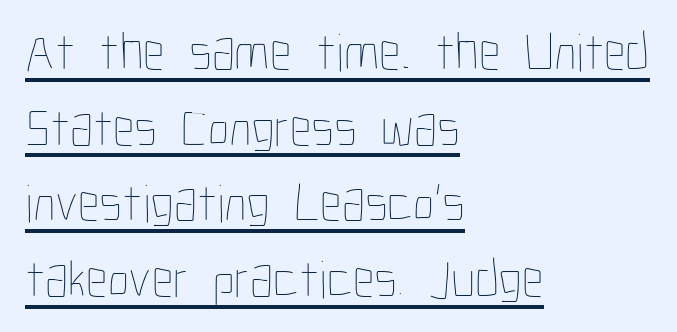
{"italic": "no", "bold": "no", "weight": "thin", "width": "condensed", "stroke_contrast": "low", "x_height": "medium", "monospaced": "no", "underline": "yes", "align": "left", "line_spacing": "normal", "line_spacing_ratio": 1.4, "letter_spacing": "normal", "letter_spacing_em": 0.0, "glyph_px": 54}
